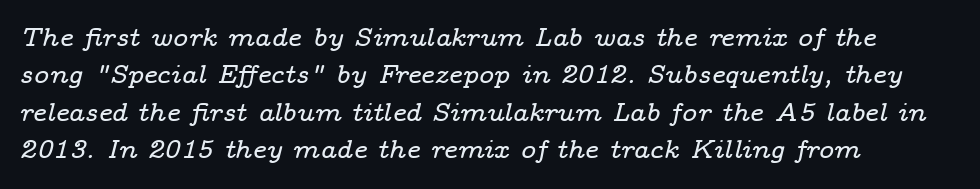
Q: Is the text italic (slanted)? A: Yes, it leans right by about 14 degrees.
Q: Is the text underlined? A: No.
Q: How is the paragraph aligned? A: Left-aligned.
Q: Is the spacing between letters normal or unusually wide? A: Normal.
Q: Is the spacing between lines tight, normal or loose? A: Normal.
